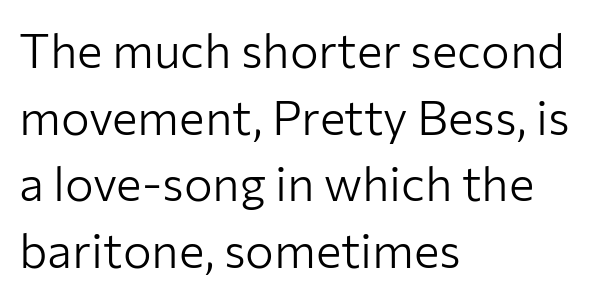
{"serif": "no", "italic": "no", "bold": "no", "weight": "light", "width": "normal", "stroke_contrast": "low", "x_height": "medium", "monospaced": "no", "underline": "no", "align": "left", "line_spacing": "normal", "line_spacing_ratio": 1.39, "letter_spacing": "normal", "letter_spacing_em": 0.0, "glyph_px": 48}
